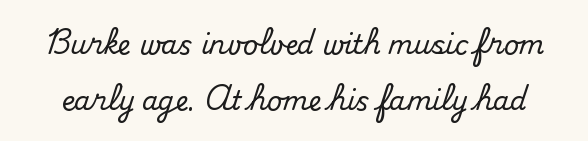
The baseline area is clear. The passage shown stacks its lines with a broad gap. The gaps between neighbouring characters are ordinary and unremarkable.
